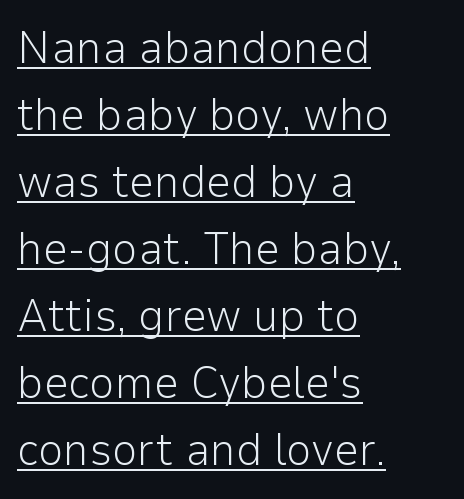
{"serif": "no", "italic": "no", "bold": "no", "weight": "light", "width": "normal", "stroke_contrast": "low", "x_height": "medium", "monospaced": "no", "underline": "yes", "align": "left", "line_spacing": "normal", "line_spacing_ratio": 1.49, "letter_spacing": "normal", "letter_spacing_em": 0.0, "glyph_px": 45}
